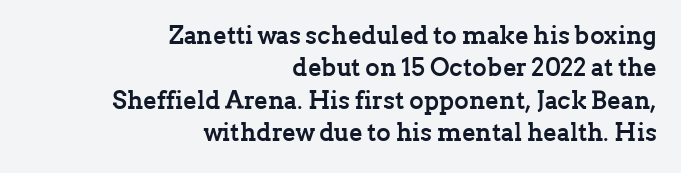
Q: Is the text bold? A: Yes.
Q: Is the text italic (slanted)? A: No, it is upright.
Q: Is the text underlined? A: No.
Q: How is the paragraph aligned? A: Right-aligned.
Q: Is the spacing between letters normal or unusually wide? A: Normal.
Q: Is the spacing between lines tight, normal or loose? A: Normal.
